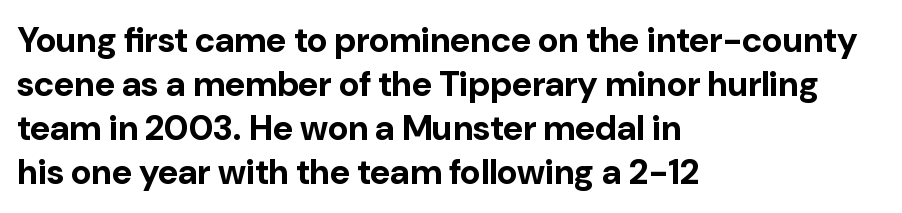
Q: Is the text bold? A: Yes.
Q: Is the text italic (slanted)? A: No, it is upright.
Q: Is the typeface a serif or a sans-serif typeface? A: Sans-serif.
Q: Is the text underlined? A: No.
Q: How is the paragraph aligned? A: Left-aligned.
Q: Is the spacing between letters normal or unusually wide? A: Normal.
Q: Is the spacing between lines tight, normal or loose? A: Normal.
Q: Width (condensed, normal, or wide)? A: Normal.
Q: Stroke contrast? A: Low.
Q: x-height? A: Medium.
Q: Monospaced? A: No.
